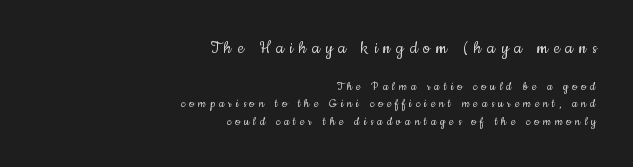
The image shows 20 px text type; set right-aligned, normal line spacing (1.25x), unusually wide letter spacing (+0.29 em), not underlined; the first (top) block is 1.43x larger.
